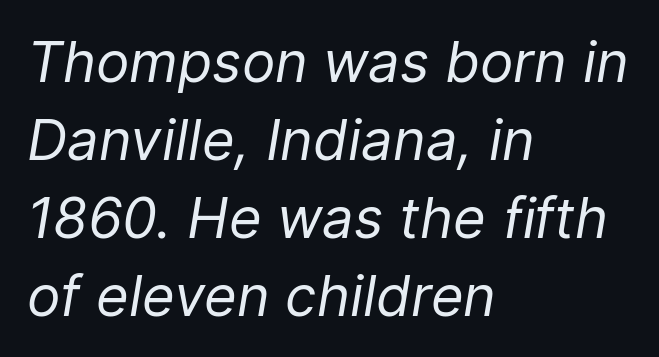
{"italic": "yes", "lean": "right", "slant_degrees": 9, "bold": "no", "weight": "regular", "width": "normal", "stroke_contrast": "low", "x_height": "medium", "monospaced": "no", "underline": "no", "align": "left", "line_spacing": "normal", "line_spacing_ratio": 1.39, "letter_spacing": "normal", "letter_spacing_em": 0.0, "glyph_px": 56}
